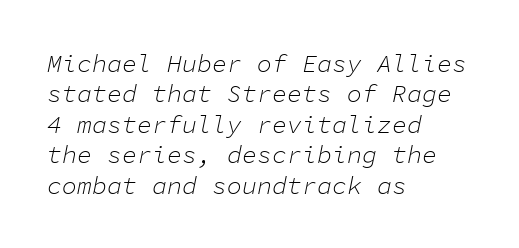
Stems here are at most as thick as an everyday book face. The string is rendered with underlining switched off. Every character sits at an angle, as italics do. Words appear dense and cohesive because spacing is normal. The compositor pushed each line to the left boundary.
